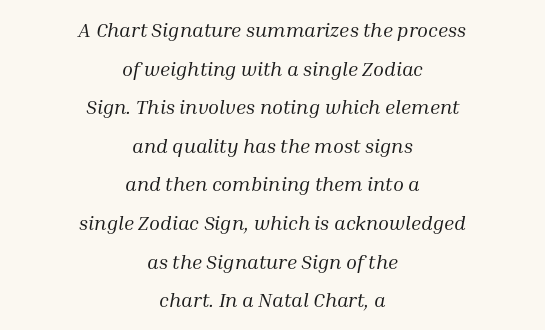
Compared with ordinary roman type, these characters are visibly tilted. Vertical spacing — loose. Stems and bowls with no extra thickness — not bold. Line starts and ends both wander, symmetrically.
